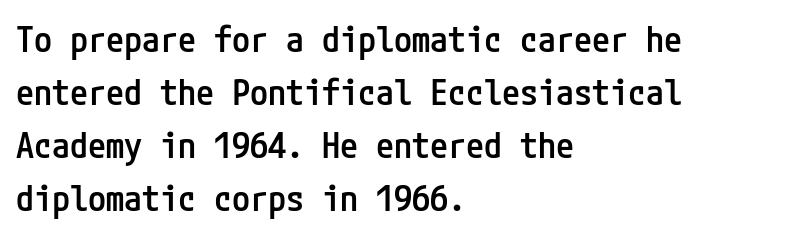
The image shows 36 px semibold, condensed sans-serif type, upright; set left-aligned, normal line spacing (1.47x), normal letter spacing, not underlined; low stroke contrast and a medium x-height.
